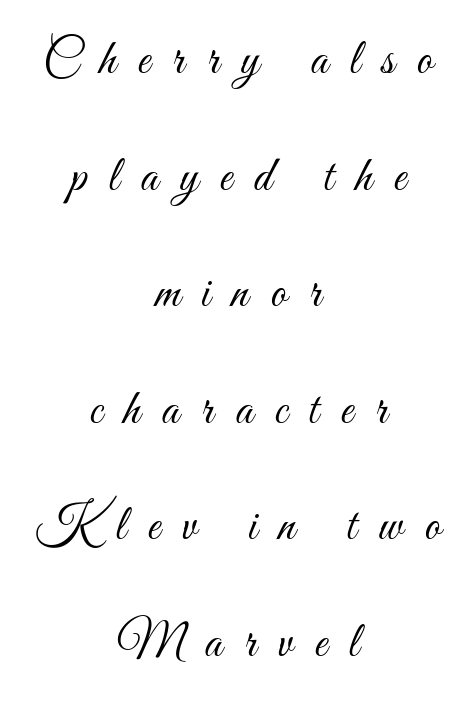
Q: Is the text bold? A: No.
Q: Is the text italic (slanted)? A: Yes.
Q: Is the text underlined? A: No.
Q: How is the paragraph aligned? A: Centered.
Q: Is the spacing between letters normal or unusually wide? A: Unusually wide.
Q: Is the spacing between lines tight, normal or loose? A: Loose.
Q: Width (condensed, normal, or wide)? A: Condensed.
Q: Stroke contrast? A: Medium.
Q: x-height? A: Small.
Q: Monospaced? A: No.
